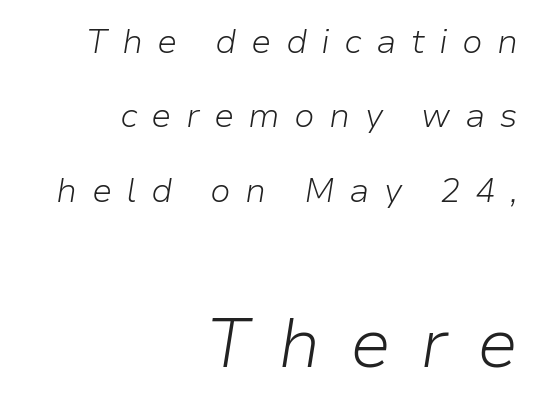
The image shows 69 px light type, italic (leaning right); set right-aligned, loose line spacing (2.19x), unusually wide letter spacing (+0.42 em), not underlined; the second (bottom) block is 2.03x larger; low stroke contrast and a medium x-height.
